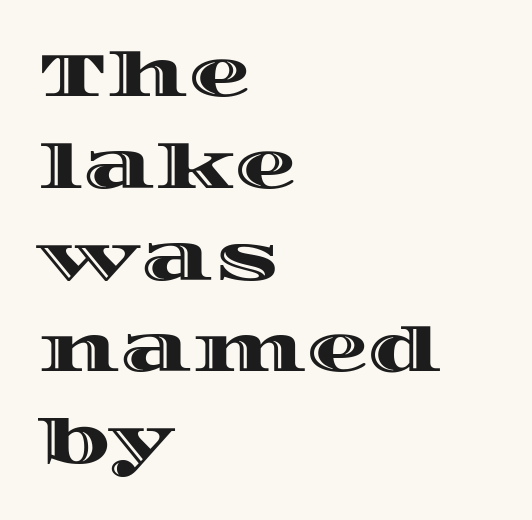
{"italic": "no", "width": "wide", "x_height": "large", "monospaced": "no", "underline": "no", "align": "left", "line_spacing": "normal", "line_spacing_ratio": 1.48, "letter_spacing": "normal", "letter_spacing_em": 0.0, "glyph_px": 62}
